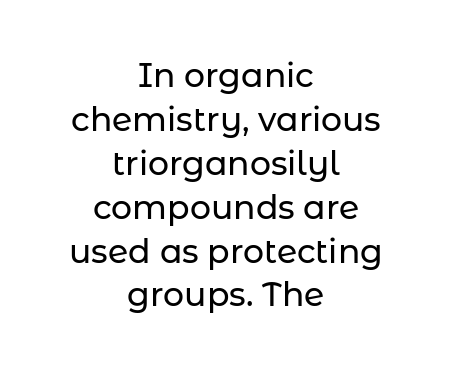
Is the letter spacing exaggerated? No — it looks like the ordinary default. The lines sit at an ordinary, default distance from one another. The type family on display is of the sans-serif kind. Clear beneath every line of the passage. Rendered with straight, roman letterforms.
